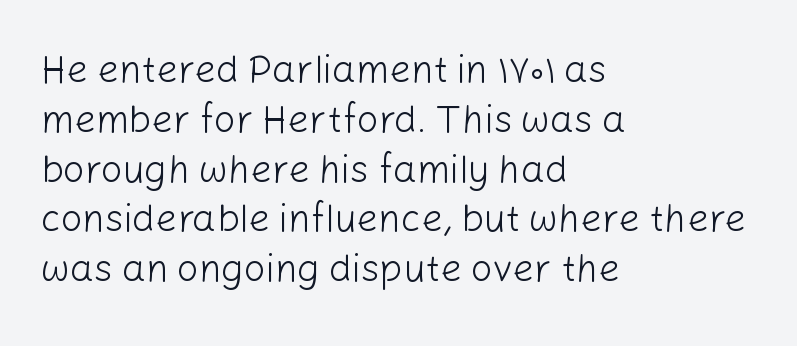
Q: Is the text bold? A: No.
Q: Is the text italic (slanted)? A: No, it is upright.
Q: Is the typeface a serif or a sans-serif typeface? A: Sans-serif.
Q: Is the text underlined? A: No.
Q: How is the paragraph aligned? A: Left-aligned.
Q: Is the spacing between letters normal or unusually wide? A: Normal.
Q: Is the spacing between lines tight, normal or loose? A: Normal.
Q: Width (condensed, normal, or wide)? A: Normal.
Q: Stroke contrast? A: Low.
Q: x-height? A: Medium.
Q: Monospaced? A: No.
